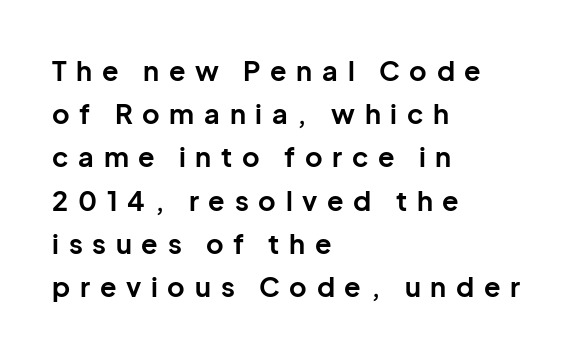
{"italic": "no", "bold": "yes", "underline": "no", "align": "left", "line_spacing": "normal", "line_spacing_ratio": 1.6, "letter_spacing": "wide", "letter_spacing_em": 0.36, "glyph_px": 27}
